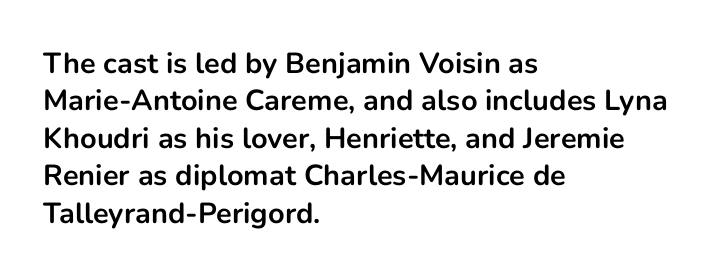
Reading down the block, your eye returns to a fixed left position each line. Vertically, the passage feels balanced, rows spaced as you'd expect. Character widths vary here, with narrow letters taking less room than wide ones. These lines keep a tight, regular rhythm from letter to letter. The typeface chosen for these lines omits serifs. Decoration check: the copy has no underline.
